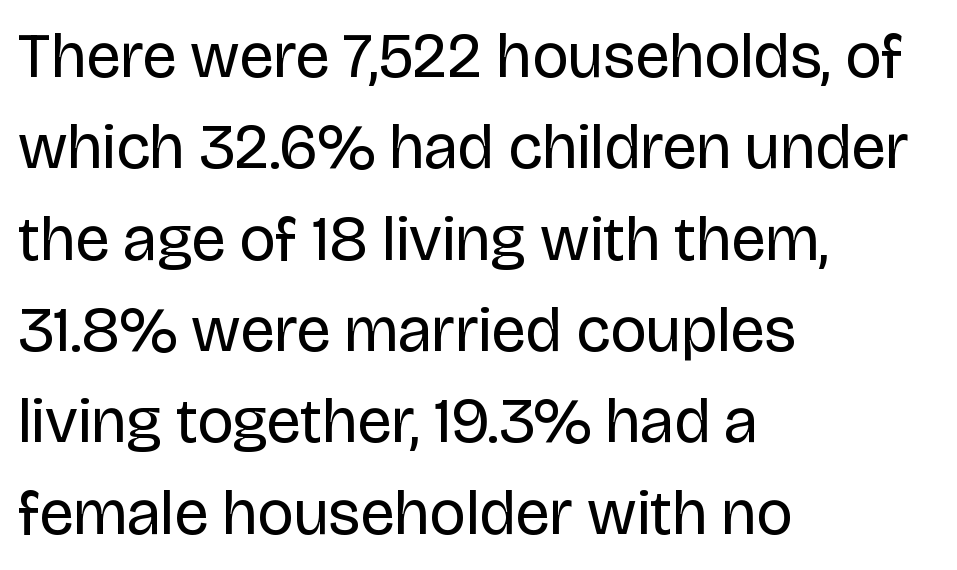
The image shows 63 px regular-weight sans-serif type, upright; set left-aligned, normal line spacing (1.45x), normal letter spacing, not underlined; low stroke contrast and a large x-height.
